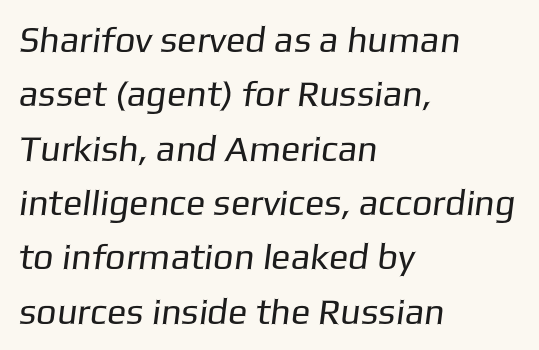
{"serif": "no", "bold": "no", "weight": "regular", "width": "normal", "stroke_contrast": "low", "x_height": "medium", "monospaced": "no", "underline": "no", "align": "left", "line_spacing": "normal", "line_spacing_ratio": 1.51, "letter_spacing": "normal", "letter_spacing_em": 0.0, "glyph_px": 36}
